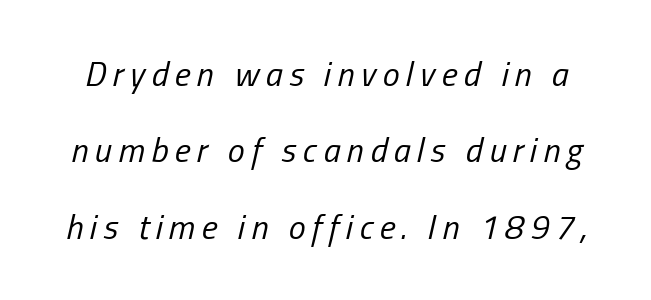
{"italic": "yes", "lean": "right", "slant_degrees": 13, "bold": "no", "weight": "regular", "width": "condensed", "stroke_contrast": "low", "x_height": "medium", "monospaced": "no", "underline": "no", "line_spacing": "loose", "line_spacing_ratio": 2.25, "glyph_px": 34}
